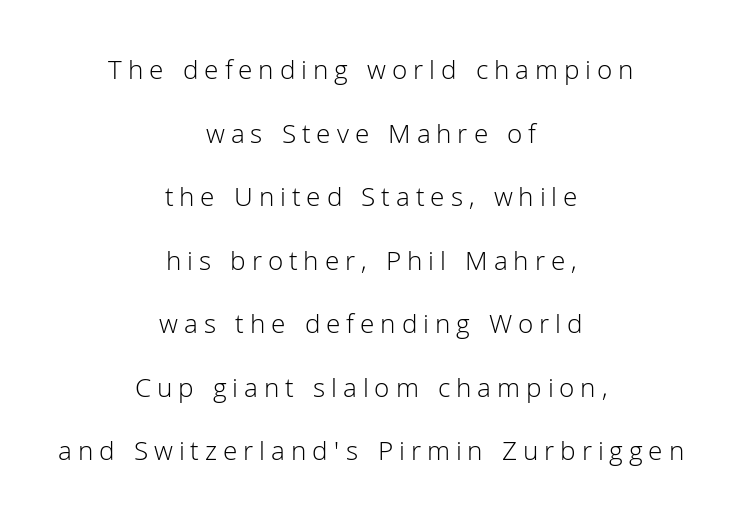
Nope, no serifs anywhere on these letters. The space directly below the letters is spotless. These lines are centered, leaving both edges ragged. Characters remain perfectly vertical along every line. This reads as an unemphasized weight, regular at the heaviest.
